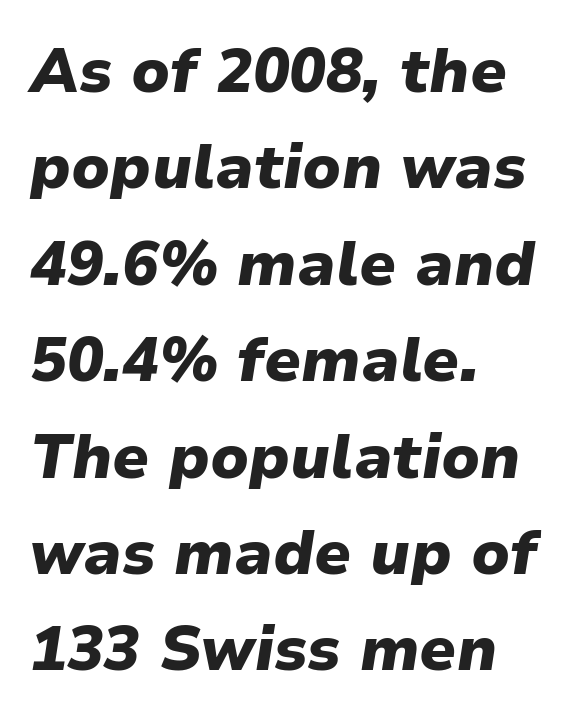
Short and long lines alike share a common starting point at left. This sample has the flowing, uneven cadence of proportional lettering. The vertical gap from one line to the next is medium. Lines of text with bare space underneath. Words appear dense and cohesive because spacing is normal. The lettering tilts uniformly, giving the passage an italic look.
